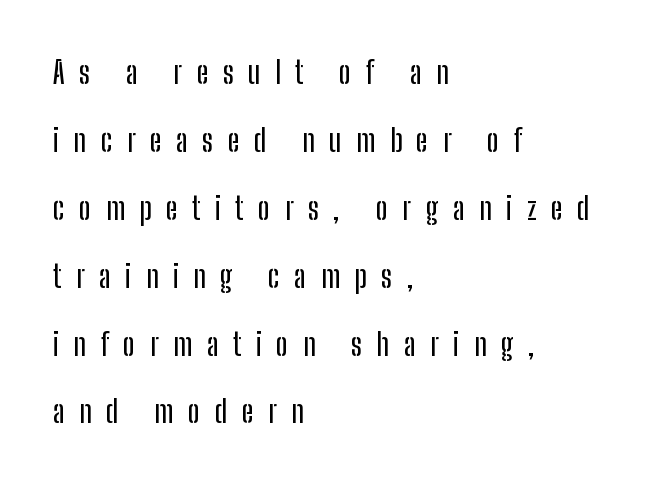
The image shows 31 px condensed sans-serif type, upright; set left-aligned, loose line spacing (2.19x), unusually wide letter spacing (+0.47 em), not underlined; low stroke contrast and a medium x-height.
